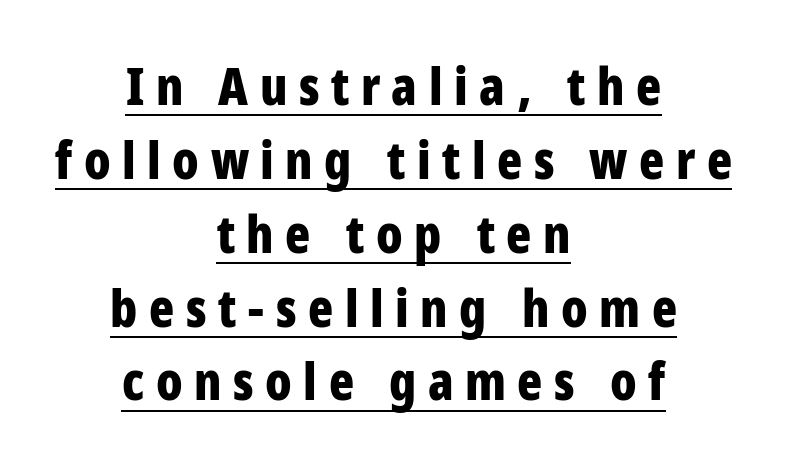
The image shows 52 px bold, condensed sans-serif type, upright; set centered, normal line spacing (1.42x), unusually wide letter spacing (+0.22 em), underlined; low stroke contrast and a large x-height.
